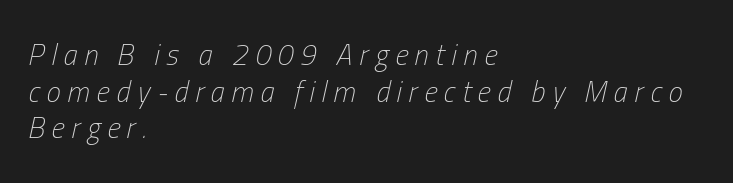
Q: Is the text bold? A: No.
Q: Is the text italic (slanted)? A: Yes, it leans right by about 13 degrees.
Q: Is the text underlined? A: No.
Q: How is the paragraph aligned? A: Left-aligned.
Q: Is the spacing between letters normal or unusually wide? A: Unusually wide.
Q: Is the spacing between lines tight, normal or loose? A: Normal.
Q: Width (condensed, normal, or wide)? A: Condensed.
Q: Stroke contrast? A: Low.
Q: x-height? A: Medium.
Q: Monospaced? A: No.
